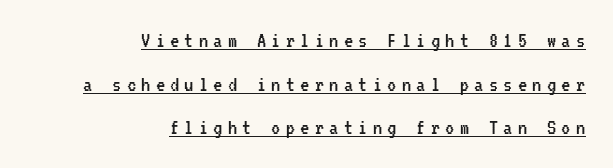
Q: Is the text bold? A: No.
Q: Is the text italic (slanted)? A: No, it is upright.
Q: Is the text underlined? A: Yes.
Q: How is the paragraph aligned? A: Right-aligned.
Q: Is the spacing between letters normal or unusually wide? A: Unusually wide.
Q: Is the spacing between lines tight, normal or loose? A: Loose.
